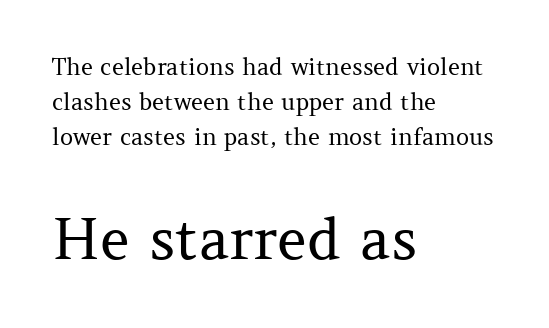
Observe the ordinary spacing: letters are neighbours, not strangers. A bare baseline throughout the passage. Serifs: yes, visible at the terminals of the letterforms. If you measured baseline to baseline, you'd find a middling distance.
